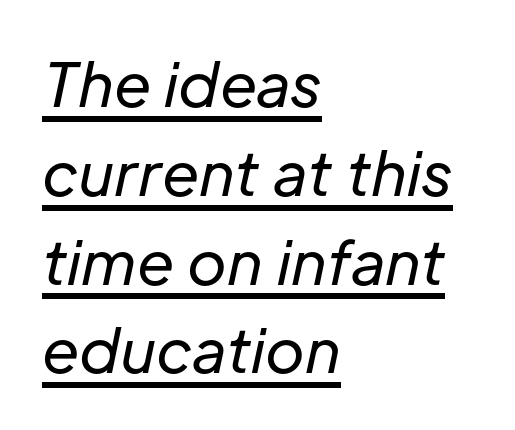
{"italic": "yes", "lean": "right", "slant_degrees": 12, "bold": "no", "weight": "regular", "width": "normal", "stroke_contrast": "low", "x_height": "medium", "monospaced": "no", "underline": "yes", "align": "left", "line_spacing": "normal", "line_spacing_ratio": 1.48, "letter_spacing": "normal", "letter_spacing_em": 0.0, "glyph_px": 60}
